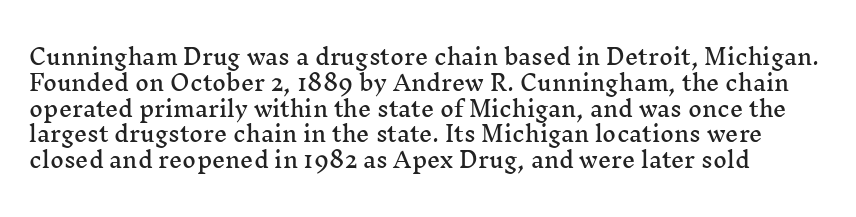
Q: Is the text italic (slanted)? A: No, it is upright.
Q: Is the text underlined? A: No.
Q: Is the spacing between letters normal or unusually wide? A: Normal.
